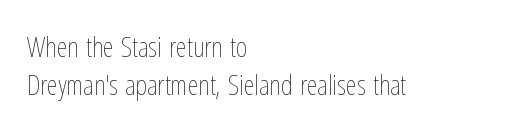
Q: Is the text bold? A: No.
Q: Is the text italic (slanted)? A: No, it is upright.
Q: Is the text underlined? A: No.
Q: How is the paragraph aligned? A: Left-aligned.
Q: Is the spacing between letters normal or unusually wide? A: Normal.
Q: Is the spacing between lines tight, normal or loose? A: Normal.
Q: Width (condensed, normal, or wide)? A: Condensed.
Q: Stroke contrast? A: Low.
Q: x-height? A: Medium.
Q: Monospaced? A: No.
